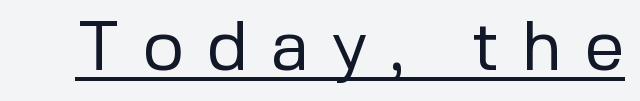
Think of a printed novel: that variable character pitch is what you see here. Emphasis is given by a line drawn under the lettering. The passage shown is not bold in any degree. The line texture is sparse and dotted thanks to wide tracking. Italic: no, the glyphs are upright roman. Letterform terminals end flat and unadorned throughout the passage.
